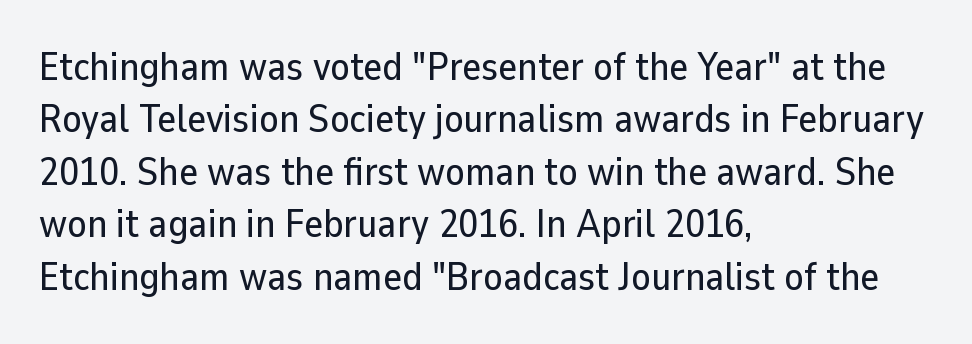
The image shows 40 px sans-serif type, upright; set left-aligned, normal line spacing (1.31x), normal letter spacing, not underlined; low stroke contrast and a medium x-height.
